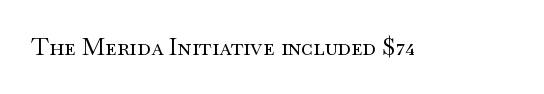
Only glyphs here, with clear space below each row. Notice how the stems are strictly vertical — no italics here. Between one letter and the next there's only the usual sliver of space. Is this a heavy cut? Hardly; it is regular or lighter.
